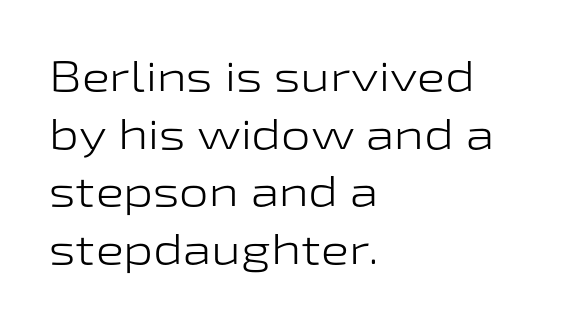
The image shows 42 px light, wide sans-serif type, upright; set left-aligned, normal line spacing (1.37x), normal letter spacing, not underlined; low stroke contrast and a medium x-height.
